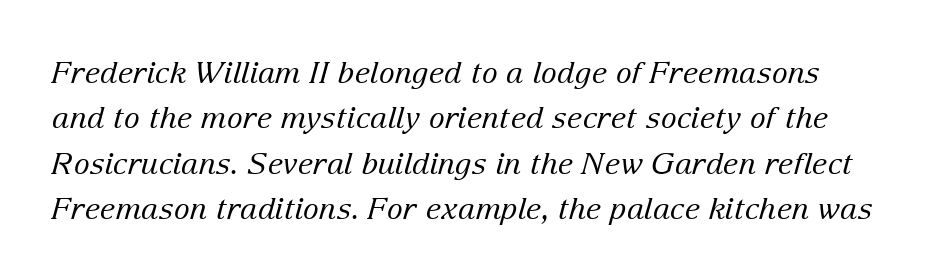
The image shows 30 px regular-weight serif type, italic (leaning right); set normal line spacing (1.51x), normal letter spacing, not underlined; low stroke contrast and a medium x-height.
